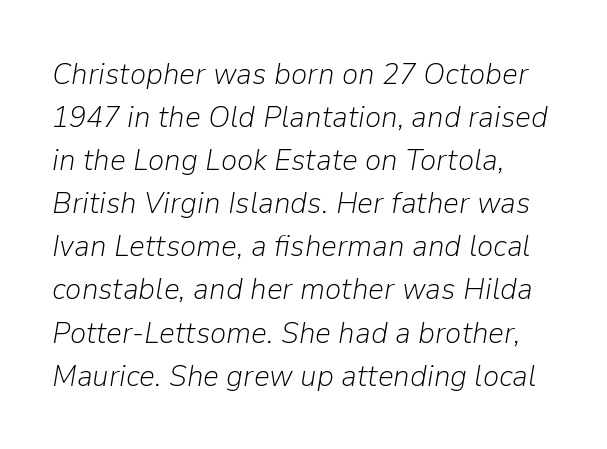
The image shows 31 px light type, italic (leaning right); set left-aligned, normal line spacing (1.39x), normal letter spacing, not underlined; low stroke contrast and a medium x-height.
